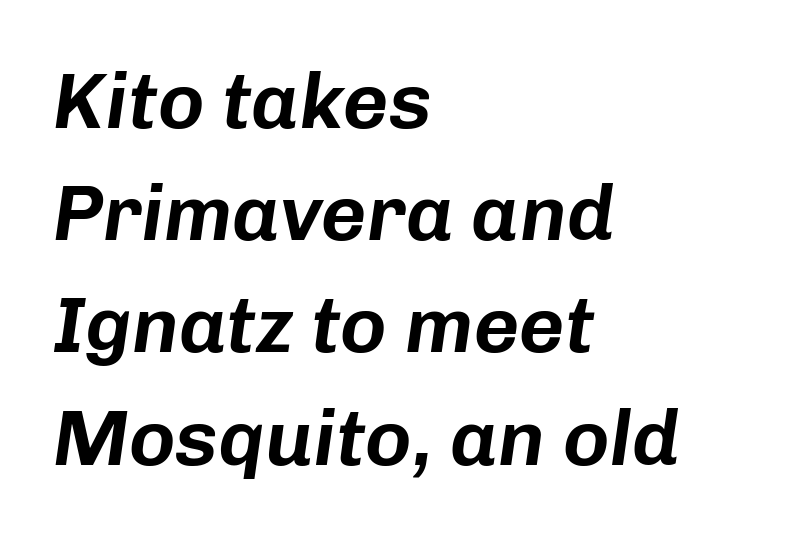
Horizontally, the lines are justified to the leading edge only. Characters are canted at an angle relative to the baseline's perpendicular. Decoration check: the copy has no underline. The letters advance in unequal steps, a hallmark of proportional type.
